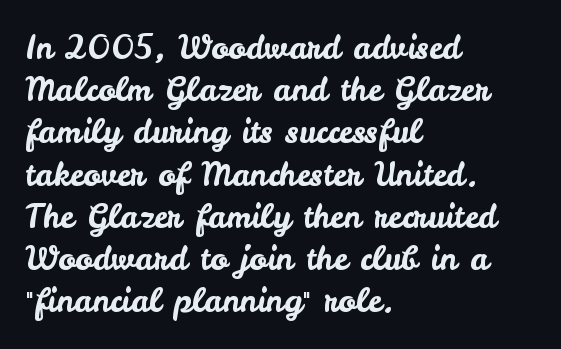
{"serif": "no", "width": "normal", "stroke_contrast": "low", "x_height": "small", "monospaced": "no", "underline": "no", "align": "left", "line_spacing": "normal", "line_spacing_ratio": 1.32, "letter_spacing": "normal", "letter_spacing_em": 0.0, "glyph_px": 32}
